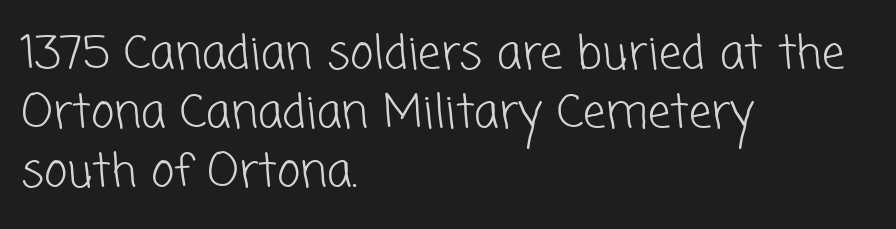
The image shows 45 px light sans-serif type; set left-aligned, normal line spacing (1.31x), normal letter spacing, not underlined; low stroke contrast and a medium x-height.
